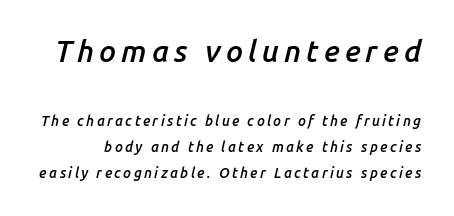
{"italic": "yes", "lean": "right", "slant_degrees": 14, "bold": "semi", "weight": "semibold", "width": "normal", "stroke_contrast": "low", "x_height": "medium", "monospaced": "no", "underline": "no", "line_spacing_ratio": 1.85, "larger_block": "first", "size_ratio": 2.14, "glyph_px": 30}
